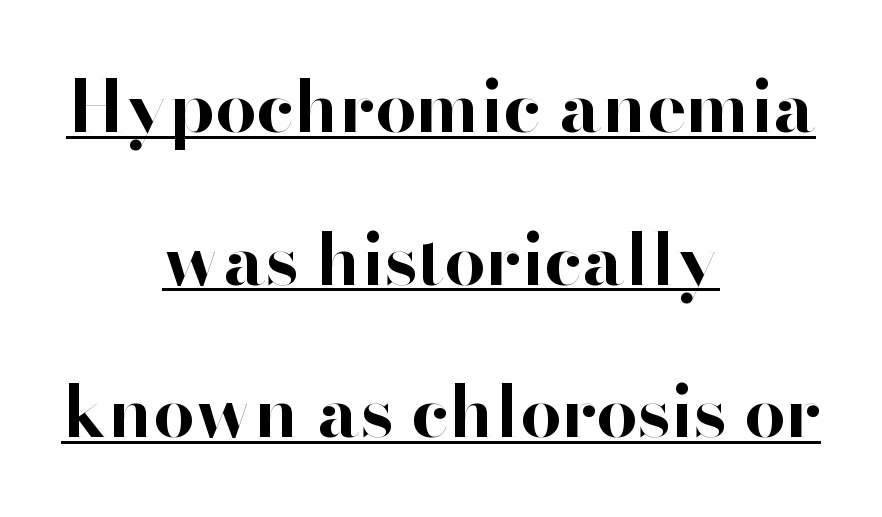
Tracking here is standard; glyphs follow each other at the usual distance. The sample's only ornament is a line tracing under the words. Posture: upright roman. Widely set lines give the paragraph a tall, airy silhouette.
